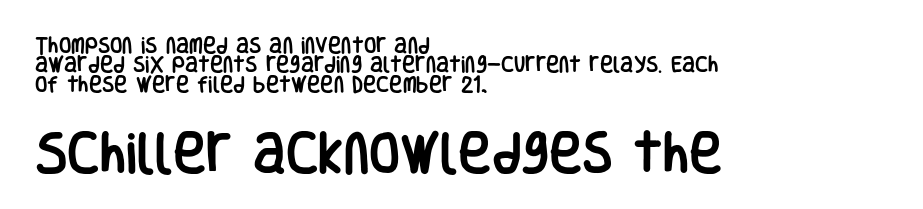
You can tell it's not italic because the verticals are truly vertical. Of the two passages, the one underneath uses the larger point size. This rendering uses left alignment, leaving the right contour irregular. Is this a fixed-width face? No — the glyphs have proportional, varying widths.
